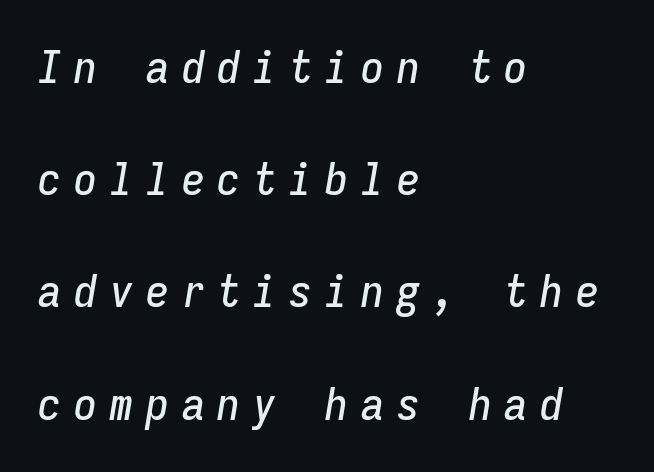
{"italic": "yes", "lean": "right", "slant_degrees": 9, "width": "condensed", "stroke_contrast": "low", "x_height": "medium", "monospaced": "yes", "underline": "no", "align": "left", "line_spacing": "loose", "line_spacing_ratio": 2.44, "letter_spacing": "wide", "letter_spacing_em": 0.28, "glyph_px": 46}
